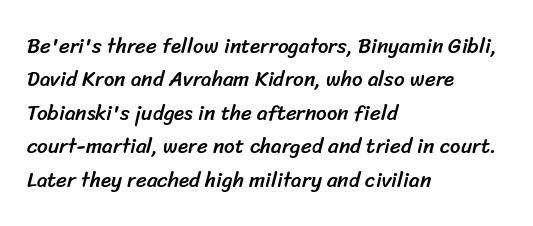
Here the glyphs are tracked normally, forming tight word shapes. Unmarked baselines from the first word to the last. Visually the block forms a straight wall on the left and a jagged coastline on the right. The space between consecutive lines is moderate.
